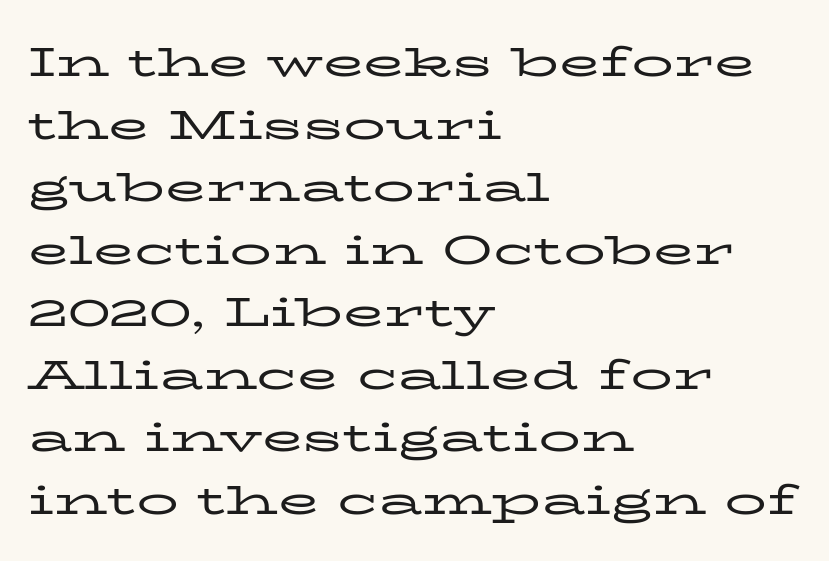
Q: Is the text bold? A: No.
Q: Is the text italic (slanted)? A: No, it is upright.
Q: Is the typeface a serif or a sans-serif typeface? A: Serif.
Q: Is the text underlined? A: No.
Q: How is the paragraph aligned? A: Left-aligned.
Q: Is the spacing between letters normal or unusually wide? A: Normal.
Q: Is the spacing between lines tight, normal or loose? A: Normal.
Q: Width (condensed, normal, or wide)? A: Wide.
Q: Stroke contrast? A: Low.
Q: x-height? A: Medium.
Q: Monospaced? A: No.
